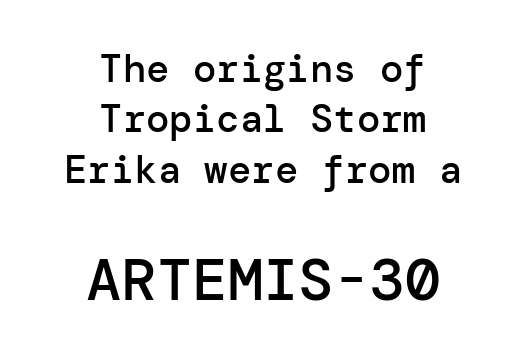
Casual observation: everything's sitting right in the middle. Caption: upper text group reduced, lower text group enlarged. Tracking here is standard; glyphs follow each other at the usual distance. Underlining? Definitely not there.
